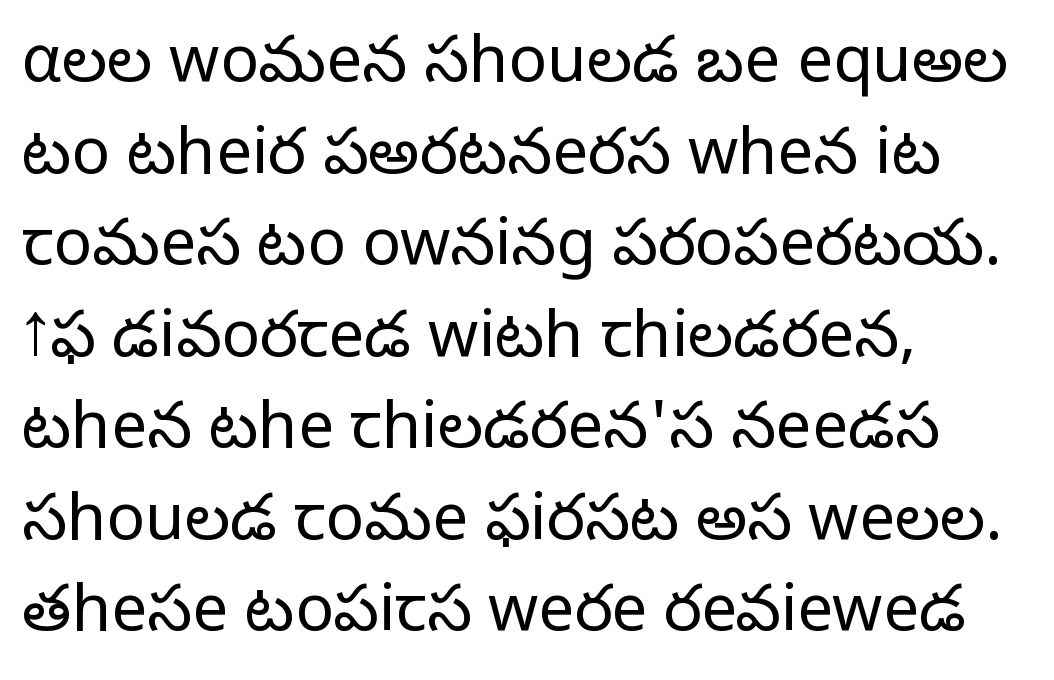
Q: Is the text bold? A: No.
Q: Is the text italic (slanted)? A: No, it is upright.
Q: Is the typeface a serif or a sans-serif typeface? A: Sans-serif.
Q: Is the text underlined? A: No.
Q: How is the paragraph aligned? A: Left-aligned.
Q: Is the spacing between letters normal or unusually wide? A: Normal.
Q: Is the spacing between lines tight, normal or loose? A: Normal.
Q: Width (condensed, normal, or wide)? A: Normal.
Q: Stroke contrast? A: Low.
Q: x-height? A: Medium.
Q: Monospaced? A: No.
